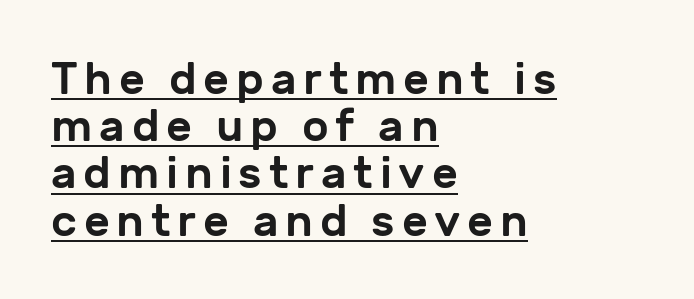
The image shows 45 px sans-serif type, upright; set left-aligned, tight line spacing (1.05x), underlined; low stroke contrast and a medium x-height.
